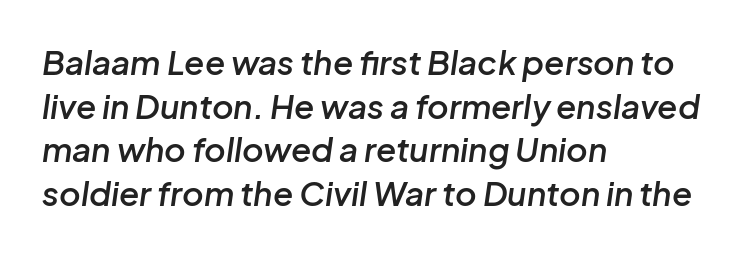
Q: Is the text bold? A: Semi-bold.
Q: Is the text italic (slanted)? A: Yes, it leans right by about 8 degrees.
Q: Is the text underlined? A: No.
Q: How is the paragraph aligned? A: Left-aligned.
Q: Is the spacing between letters normal or unusually wide? A: Normal.
Q: Is the spacing between lines tight, normal or loose? A: Normal.
Q: Width (condensed, normal, or wide)? A: Normal.
Q: Stroke contrast? A: Low.
Q: x-height? A: Medium.
Q: Monospaced? A: No.
